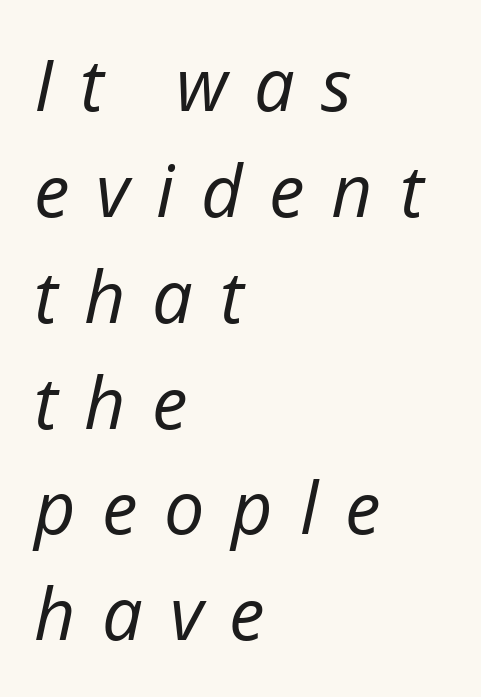
{"italic": "yes", "lean": "right", "slant_degrees": 12, "bold": "no", "weight": "regular", "width": "normal", "stroke_contrast": "low", "x_height": "medium", "monospaced": "no", "underline": "no", "align": "left", "line_spacing": "normal", "line_spacing_ratio": 1.47, "letter_spacing": "wide", "letter_spacing_em": 0.37, "glyph_px": 72}
